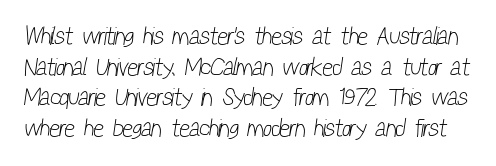
Q: Is the text bold? A: No.
Q: Is the text underlined? A: No.
Q: Is the spacing between letters normal or unusually wide? A: Normal.
